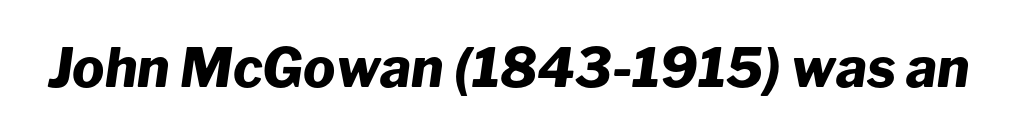
The image shows 54 px heavy type, italic (leaning right); set normal letter spacing, not underlined; low stroke contrast and a medium x-height.
